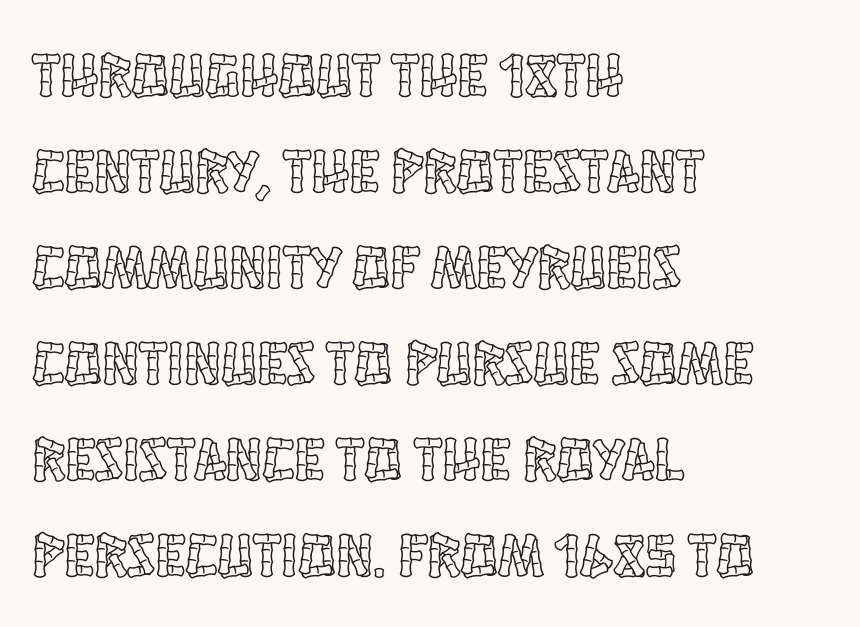
The paragraph has a hard left edge and a soft right edge. Looks like regular typesetting: each glyph gets only the width it needs. How would I describe the line gaps? Plain and ordinary. Italic? Not at all — the glyphs are vertical.
